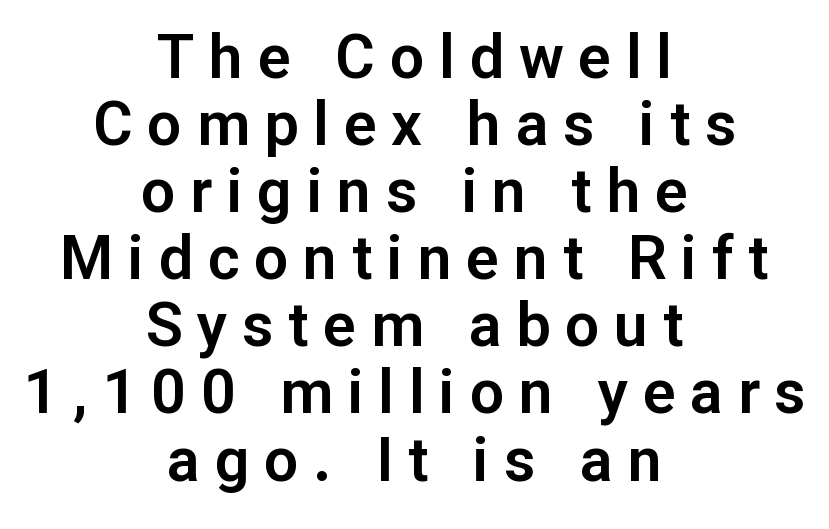
{"serif": "no", "italic": "no", "width": "normal", "stroke_contrast": "low", "x_height": "medium", "monospaced": "no", "underline": "no", "align": "center", "line_spacing": "tight", "line_spacing_ratio": 1.1, "letter_spacing": "wide", "letter_spacing_em": 0.24, "glyph_px": 61}
